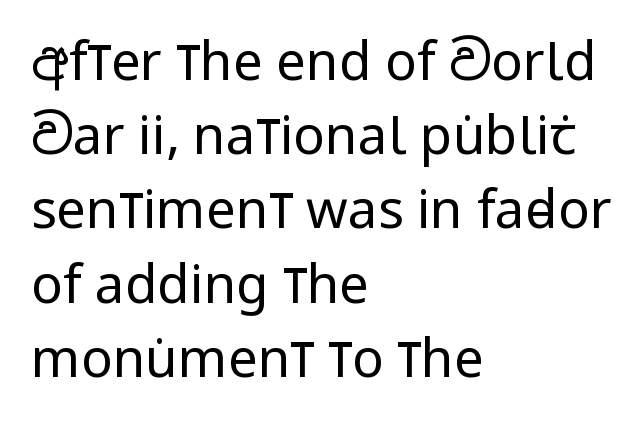
The image shows 53 px regular-weight, condensed sans-serif type, upright; set left-aligned, normal line spacing (1.4x), normal letter spacing, not underlined; low stroke contrast and a large x-height.
